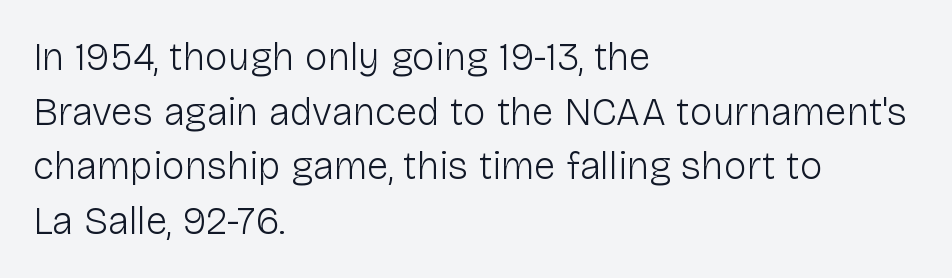
The line texture is even and compact thanks to regular tracking. Quick note: underline off. Does the type have serifs? No, each stem ends abruptly. Varying glyph widths throughout — classic text-font behaviour. The letters stand straight up with perfectly vertical stems.
